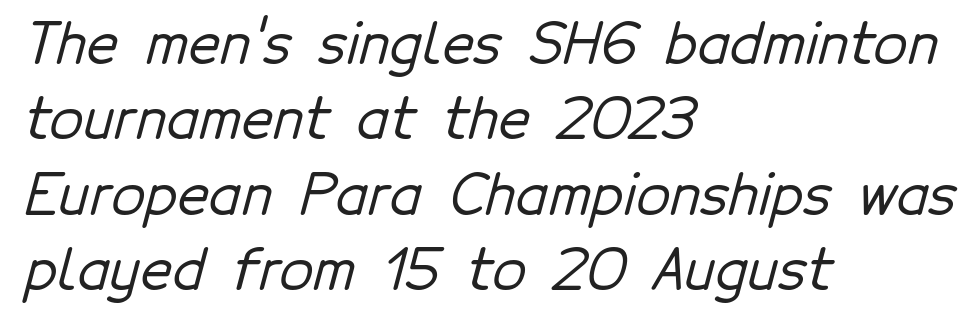
{"serif": "no", "width": "normal", "stroke_contrast": "low", "x_height": "medium", "monospaced": "no", "underline": "no", "align": "left", "line_spacing": "normal", "line_spacing_ratio": 1.37, "letter_spacing": "normal", "letter_spacing_em": 0.0, "glyph_px": 55}
